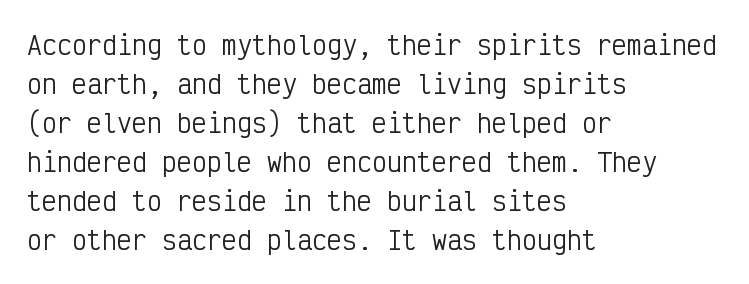
{"italic": "no", "bold": "no", "underline": "no", "align": "left", "line_spacing": "normal", "line_spacing_ratio": 1.56, "letter_spacing": "normal", "letter_spacing_em": 0.0, "glyph_px": 25}
